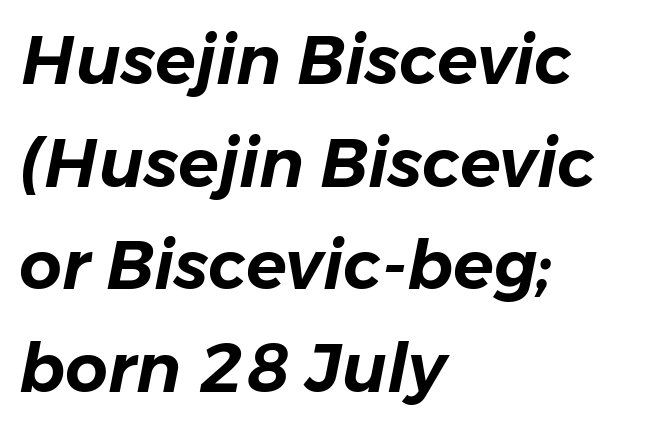
When letters slant like this, we call the style italic. The line texture is even and compact thanks to regular tracking. This sample has the flowing, uneven cadence of proportional lettering. The vertical gap from one line to the next is medium. Beneath every word, the page is bare.
